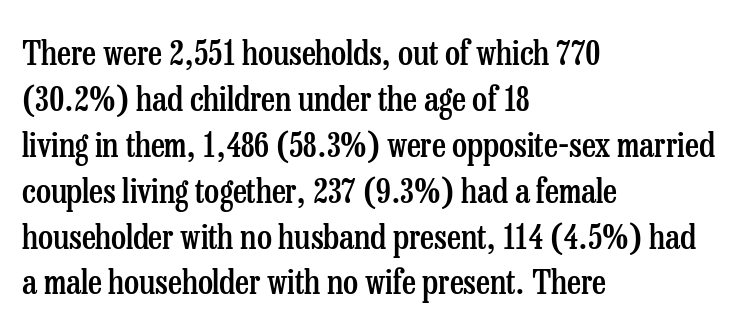
The image shows 34 px semibold, condensed serif type, upright; set left-aligned, normal line spacing (1.35x), normal letter spacing, not underlined; low stroke contrast and a medium x-height.
